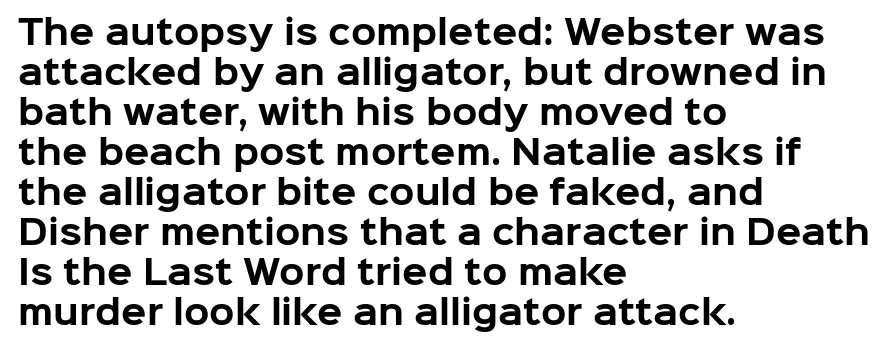
The image shows 33 px bold sans-serif type, upright; set left-aligned, line spacing 1.21x, normal letter spacing, not underlined; low stroke contrast and a medium x-height.
